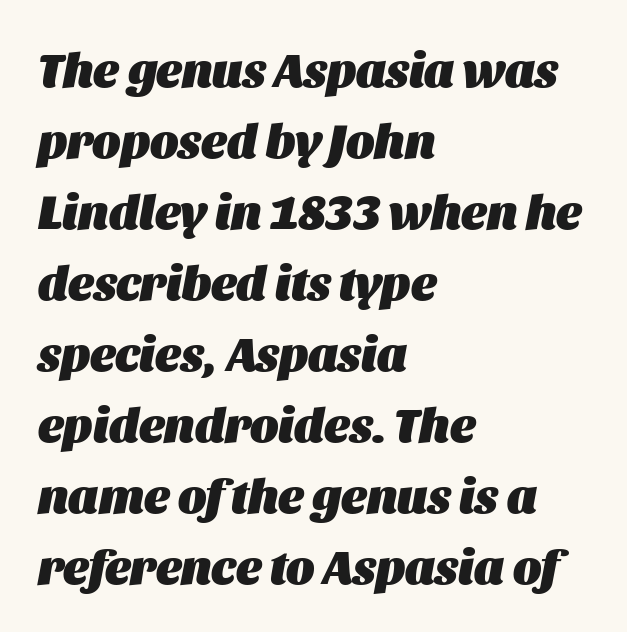
{"italic": "yes", "lean": "right", "slant_degrees": 11, "bold": "yes", "weight": "heavy", "width": "normal", "stroke_contrast": "medium", "x_height": "large", "monospaced": "no", "underline": "no", "align": "left", "line_spacing": "normal", "line_spacing_ratio": 1.48, "letter_spacing": "normal", "letter_spacing_em": 0.0, "glyph_px": 48}
